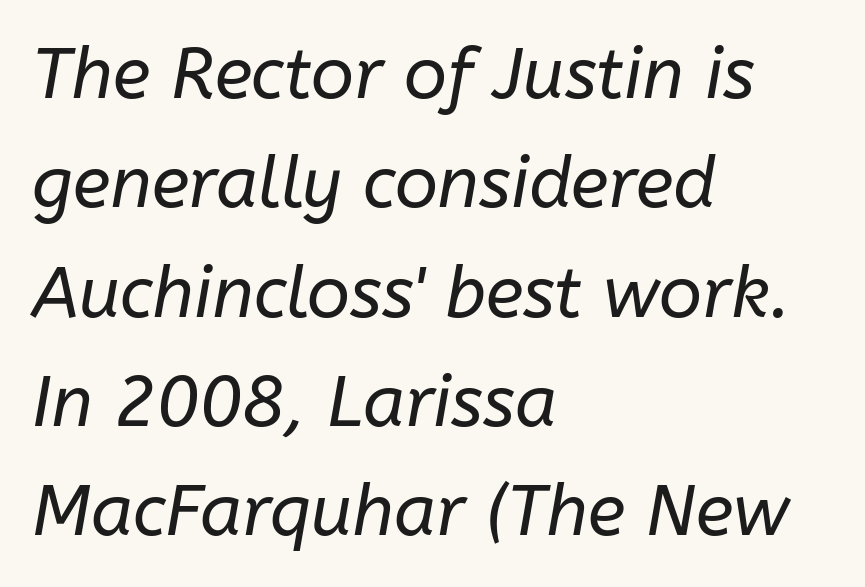
The image shows 71 px regular-weight type, italic (leaning right); set left-aligned, normal line spacing (1.54x), normal letter spacing, not underlined; low stroke contrast and a medium x-height.
